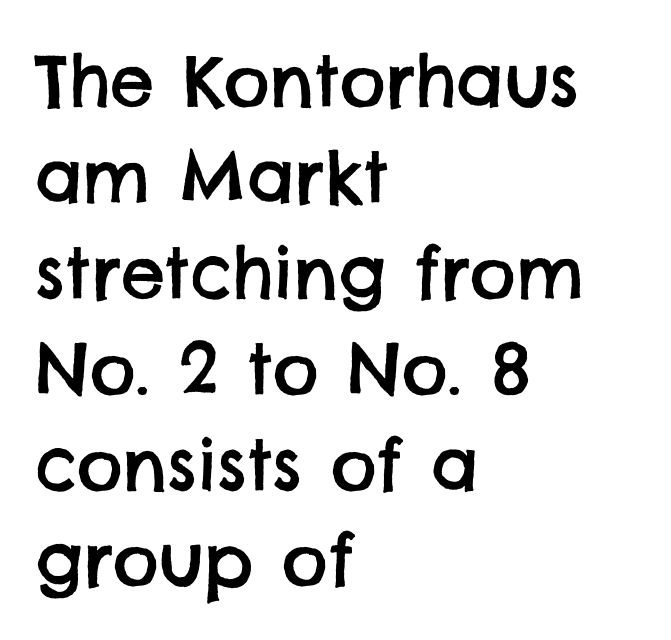
The image shows 70 px sans-serif type; set left-aligned, normal line spacing (1.37x), normal letter spacing, not underlined; low stroke contrast and a large x-height.
